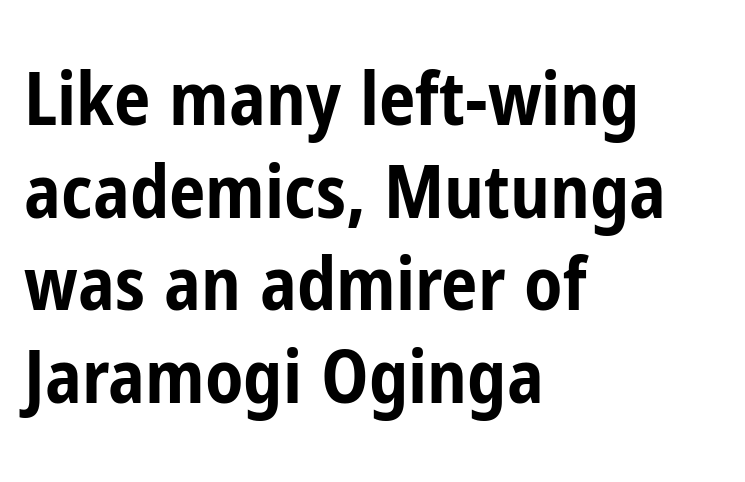
The passage is arranged the way most books set body copy — flush left. Default kerning and tracking; the words read as compact shapes. I'd call this a sans setting — the letters go barefoot. Each letter keeps its own natural width here, so spacing adapts to shape.
